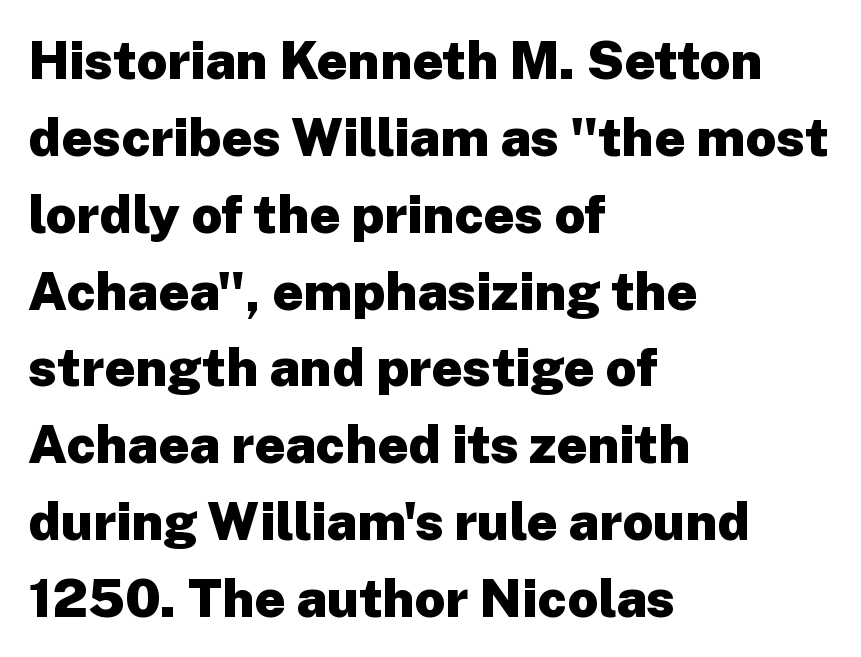
The foot of each line stays bare and open. The glyphs in this specimen are sans serif. Summary of vertical rhythm: regular, with standard interline spacing. The line texture is even and compact thanks to regular tracking.
